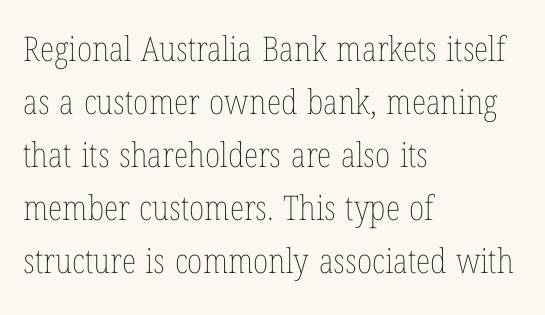
{"italic": "no", "bold": "no", "weight": "thin", "width": "condensed", "stroke_contrast": "low", "x_height": "medium", "monospaced": "no", "underline": "no", "align": "left", "line_spacing": "normal", "line_spacing_ratio": 1.56, "letter_spacing": "normal", "letter_spacing_em": 0.0, "glyph_px": 34}
